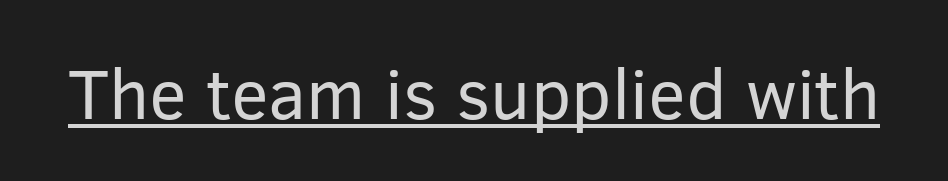
Is this a fixed-width face? No — the glyphs have proportional, varying widths. Inter-character spacing is left at the font's built-in metrics. Observe the absence of serifs on each vertical stroke in this sample. It's the straight-up-and-down kind of type. Stem width sits at or under what a default text font uses.
